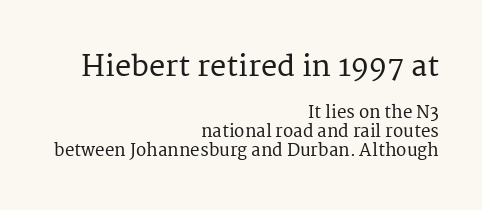
{"serif": "yes", "italic": "no", "width": "normal", "stroke_contrast": "medium", "x_height": "medium", "monospaced": "no", "underline": "no", "align": "right", "line_spacing": "tight", "line_spacing_ratio": 1.11, "letter_spacing": "normal", "letter_spacing_em": 0.0, "larger_block": "first", "size_ratio": 1.71, "glyph_px": 29}
